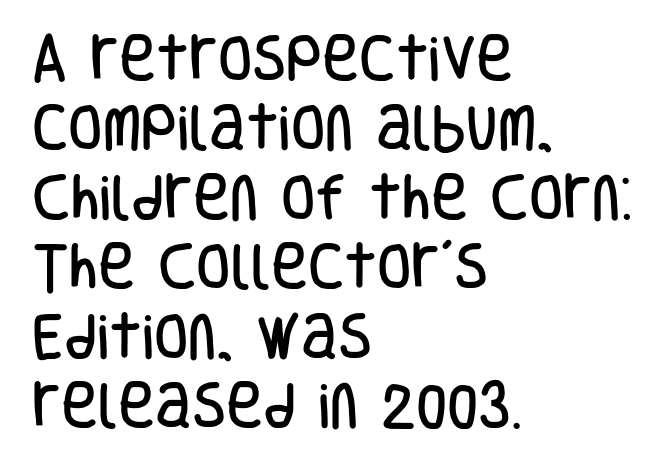
{"serif": "no", "italic": "no", "width": "condensed", "stroke_contrast": "low", "x_height": "large", "monospaced": "no", "underline": "no", "align": "left", "line_spacing": "normal", "line_spacing_ratio": 1.39, "letter_spacing": "normal", "letter_spacing_em": 0.0, "glyph_px": 50}
